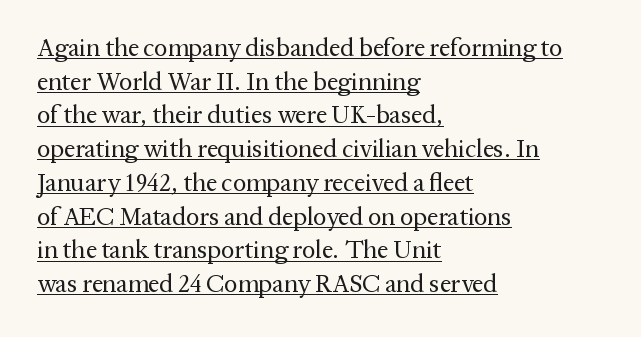
{"italic": "no", "bold": "no", "underline": "yes", "align": "left", "line_spacing": "normal", "line_spacing_ratio": 1.35, "letter_spacing": "normal", "letter_spacing_em": 0.0, "glyph_px": 25}
